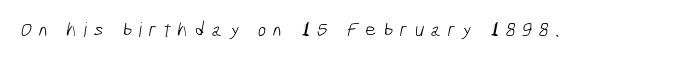
{"bold": "no", "underline": "no", "letter_spacing": "wide", "letter_spacing_em": 0.34, "glyph_px": 20}
